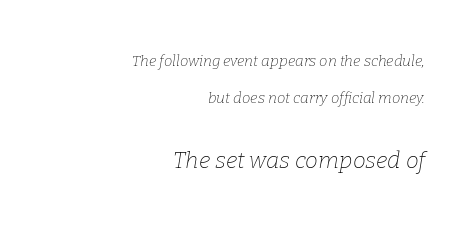
{"italic": "yes", "lean": "right", "slant_degrees": 9, "bold": "no", "underline": "no", "align": "right", "line_spacing": "loose", "line_spacing_ratio": 2.46, "letter_spacing": "normal", "letter_spacing_em": 0.0, "larger_block": "second", "size_ratio": 1.53, "glyph_px": 23}
